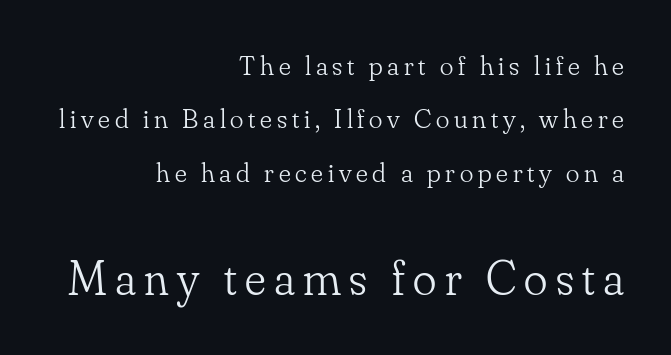
The passage shown is not bold in any degree. You could fit nearly another row in the gap between these rows. Where is the straight margin? On the right. The composition opens small and finishes big. Beneath every word, the page is bare.
